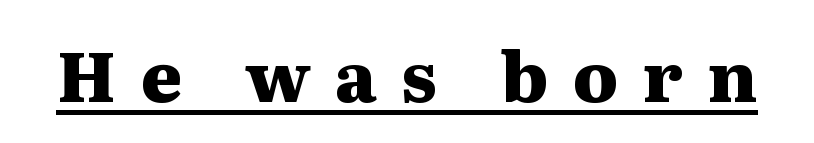
Q: Is the text bold? A: Yes.
Q: Is the text italic (slanted)? A: No, it is upright.
Q: Is the typeface a serif or a sans-serif typeface? A: Serif.
Q: Is the text underlined? A: Yes.
Q: Is the spacing between letters normal or unusually wide? A: Unusually wide.
Q: Width (condensed, normal, or wide)? A: Wide.
Q: Stroke contrast? A: Medium.
Q: x-height? A: Medium.
Q: Monospaced? A: No.
